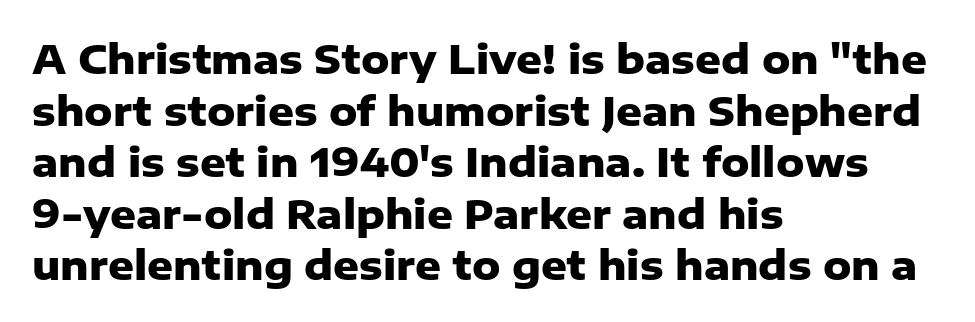
{"serif": "no", "italic": "no", "bold": "yes", "weight": "heavy", "width": "normal", "stroke_contrast": "low", "x_height": "medium", "monospaced": "no", "underline": "no", "align": "left", "line_spacing": "normal", "line_spacing_ratio": 1.29, "letter_spacing": "normal", "letter_spacing_em": 0.0, "glyph_px": 40}
